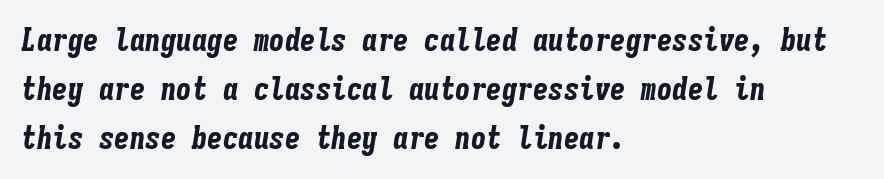
Q: Is the text bold? A: Yes.
Q: Is the text italic (slanted)? A: Yes, it leans right by about 9 degrees.
Q: Is the text underlined? A: No.
Q: How is the paragraph aligned? A: Left-aligned.
Q: Is the spacing between letters normal or unusually wide? A: Normal.
Q: Is the spacing between lines tight, normal or loose? A: Normal.
Q: Width (condensed, normal, or wide)? A: Condensed.
Q: Stroke contrast? A: Low.
Q: x-height? A: Medium.
Q: Monospaced? A: Yes.
